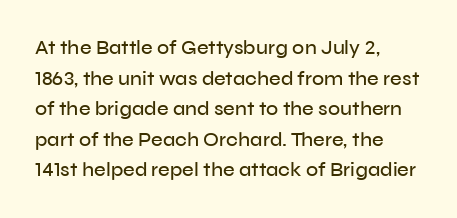
The image shows 20 px text type, upright; set left-aligned, normal line spacing (1.53x), normal letter spacing, not underlined.
